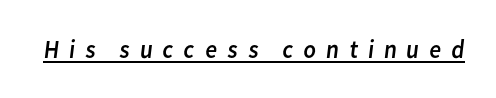
The image shows 26 px text type; set unusually wide letter spacing (+0.35 em), underlined.
